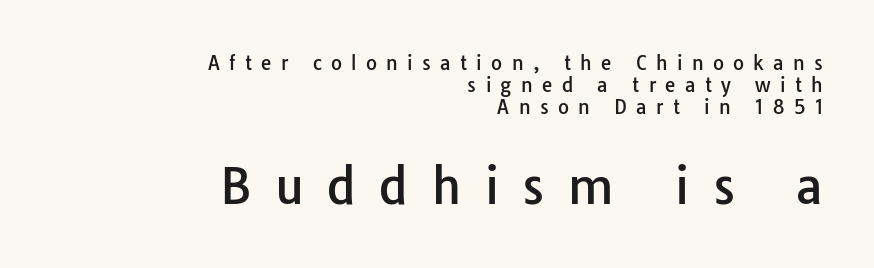
This sample uses a sans-serif face. Is the letter spacing exaggerated? Yes — the characters are pushed far apart. Each row of text sits above clean, open space. Layout note: lines flush right.
